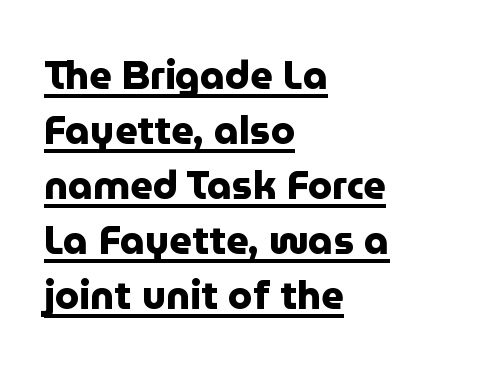
Q: Is the text bold? A: Yes.
Q: Is the text italic (slanted)? A: No, it is upright.
Q: Is the typeface a serif or a sans-serif typeface? A: Sans-serif.
Q: Is the text underlined? A: Yes.
Q: How is the paragraph aligned? A: Left-aligned.
Q: Is the spacing between letters normal or unusually wide? A: Normal.
Q: Is the spacing between lines tight, normal or loose? A: Normal.
Q: Width (condensed, normal, or wide)? A: Normal.
Q: Stroke contrast? A: Low.
Q: x-height? A: Medium.
Q: Monospaced? A: No.
